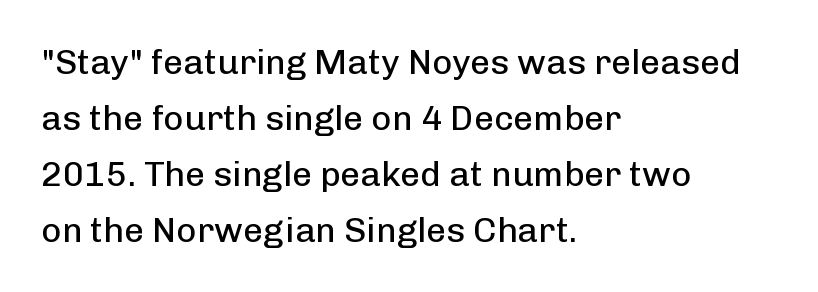
Q: Is the text bold? A: No.
Q: Is the text italic (slanted)? A: No, it is upright.
Q: Is the typeface a serif or a sans-serif typeface? A: Sans-serif.
Q: Is the text underlined? A: No.
Q: How is the paragraph aligned? A: Left-aligned.
Q: Is the spacing between letters normal or unusually wide? A: Normal.
Q: Is the spacing between lines tight, normal or loose? A: Normal.
Q: Width (condensed, normal, or wide)? A: Normal.
Q: Stroke contrast? A: Low.
Q: x-height? A: Medium.
Q: Monospaced? A: No.
